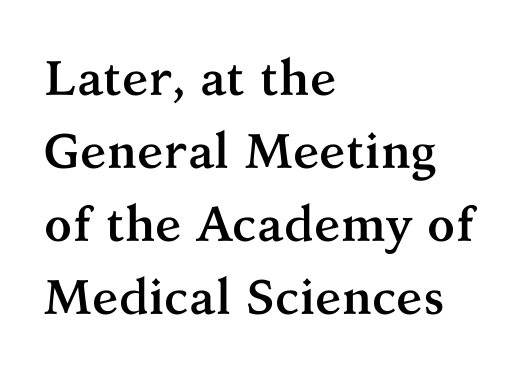
A typesetter would label this face a serif. As a designer I'd log this as weight 700, bold. Short and long lines alike share a common starting point at left. The typography opts for an upright posture over an oblique one. Spacing verdict: proportional, widths tailored to each character.
